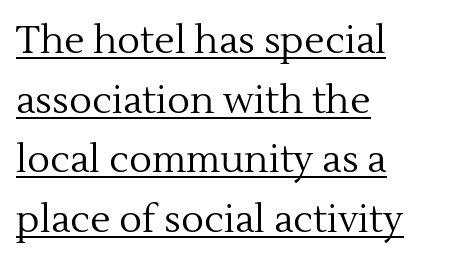
{"serif": "yes", "italic": "no", "bold": "no", "weight": "regular", "width": "normal", "x_height": "medium", "monospaced": "no", "underline": "yes", "align": "left", "line_spacing": "normal", "line_spacing_ratio": 1.57, "letter_spacing": "normal", "letter_spacing_em": 0.0, "glyph_px": 38}
